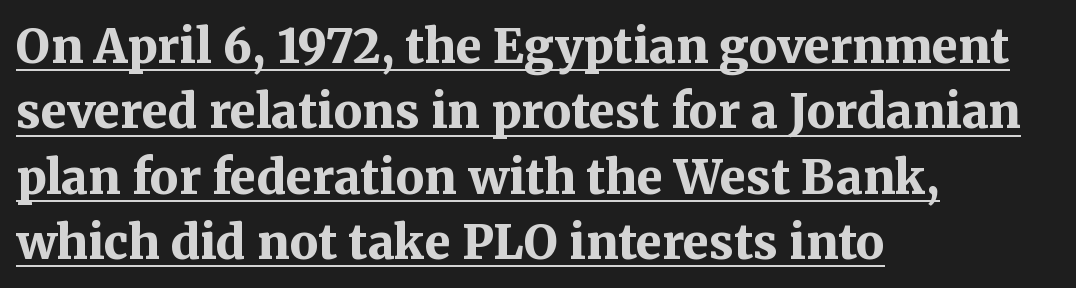
The image shows 47 px bold serif type, upright; set left-aligned, normal line spacing (1.39x), normal letter spacing, underlined; medium stroke contrast and a medium x-height.
